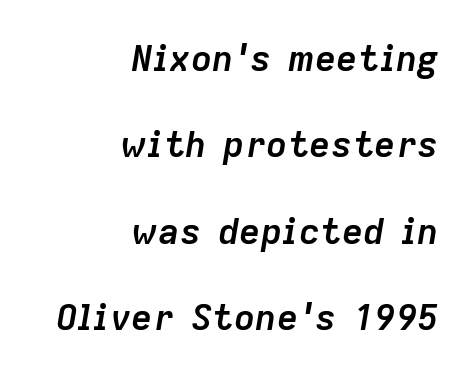
The letterforms sit shoulder to shoulder at normal distance. Characters are canted at an angle relative to the baseline's perpendicular. This rendering uses right alignment, leaving the left contour irregular. Nobody drew a line under any word here. The rendering uses a large line-height, opening up the rows. You could not count columns in this text — the font is proportionally spaced.
